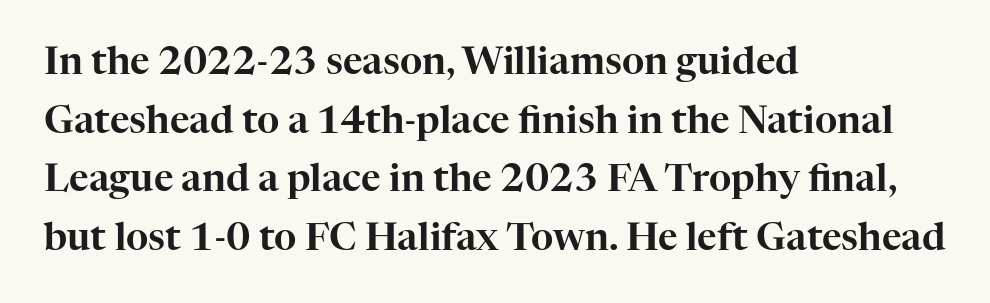
Q: Is the text italic (slanted)? A: No, it is upright.
Q: Is the typeface a serif or a sans-serif typeface? A: Serif.
Q: Is the text underlined? A: No.
Q: How is the paragraph aligned? A: Left-aligned.
Q: Is the spacing between letters normal or unusually wide? A: Normal.
Q: Is the spacing between lines tight, normal or loose? A: Normal.
Q: Width (condensed, normal, or wide)? A: Normal.
Q: Stroke contrast? A: High.
Q: x-height? A: Medium.
Q: Monospaced? A: No.
